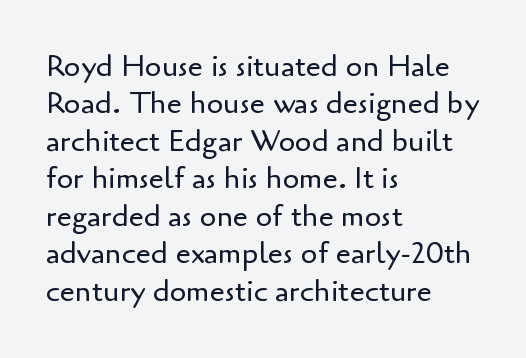
Nothing unusual about the tracking: characters are spaced as the font intends. A light-to-regular cut is what we see here. A normal amount of white space separates one row of letters from the next. Note the varied advance widths — an 'i' is clearly narrower than an 'm'. The passage shown is not underscored anywhere. Horizontal alignment here is leftward, the default for most running prose.
